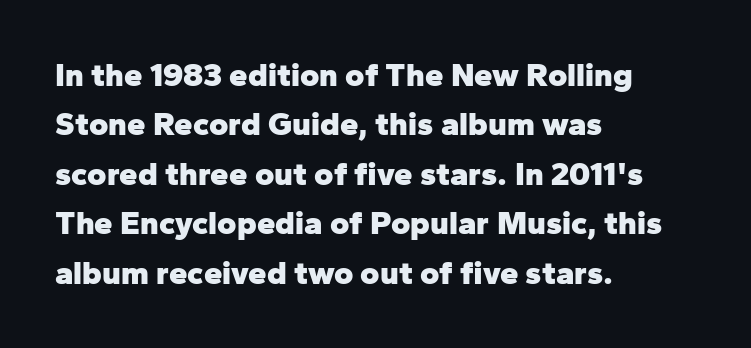
This rendering uses left alignment, leaving the right contour irregular. Tall strokes in this sample are plumb rather than angled. Font category for this specimen: sans-serif. The zone under the glyphs is completely vacant.
